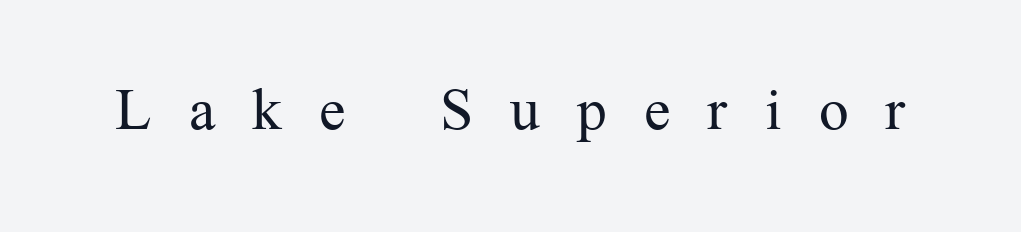
Q: Is the text bold? A: No.
Q: Is the text italic (slanted)? A: No, it is upright.
Q: Is the typeface a serif or a sans-serif typeface? A: Serif.
Q: Is the text underlined? A: No.
Q: Is the spacing between letters normal or unusually wide? A: Unusually wide.
Q: Width (condensed, normal, or wide)? A: Normal.
Q: Stroke contrast? A: Medium.
Q: x-height? A: Medium.
Q: Monospaced? A: No.
